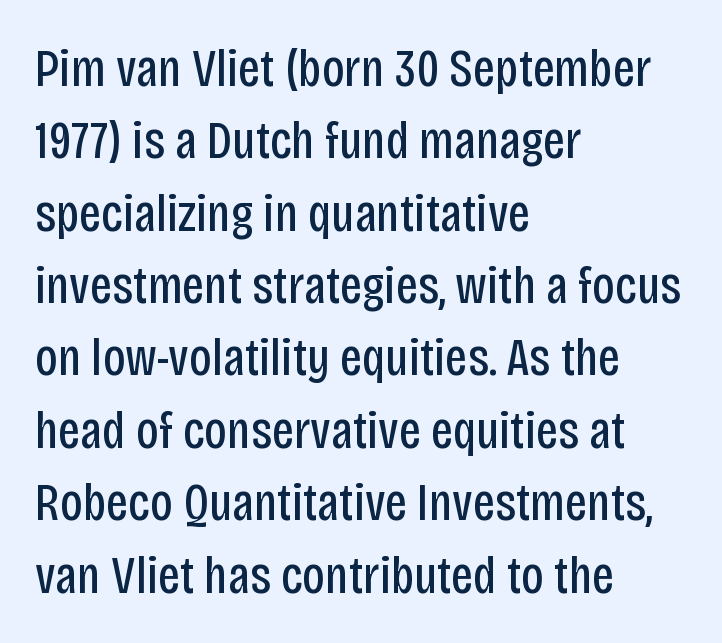
Q: Is the text bold? A: No.
Q: Is the text italic (slanted)? A: No, it is upright.
Q: Is the typeface a serif or a sans-serif typeface? A: Sans-serif.
Q: Is the text underlined? A: No.
Q: How is the paragraph aligned? A: Left-aligned.
Q: Is the spacing between letters normal or unusually wide? A: Normal.
Q: Is the spacing between lines tight, normal or loose? A: Normal.
Q: Width (condensed, normal, or wide)? A: Condensed.
Q: Stroke contrast? A: Low.
Q: x-height? A: Large.
Q: Monospaced? A: No.
